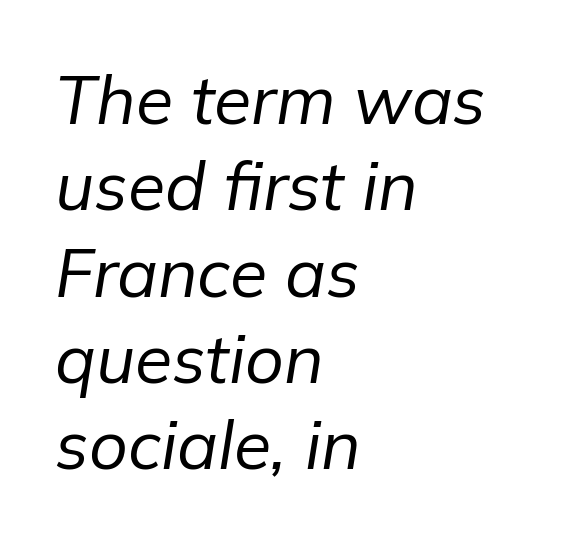
{"italic": "yes", "lean": "right", "slant_degrees": 9, "bold": "no", "weight": "regular", "width": "normal", "stroke_contrast": "low", "x_height": "medium", "monospaced": "no", "underline": "no", "align": "left", "line_spacing": "normal", "line_spacing_ratio": 1.27, "letter_spacing": "normal", "letter_spacing_em": 0.0, "glyph_px": 68}
